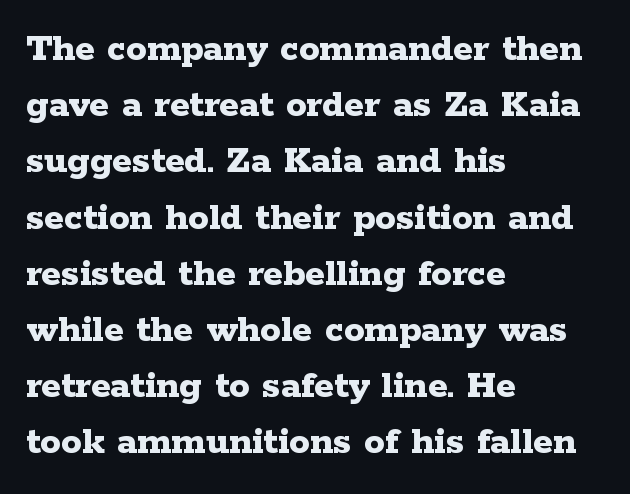
Q: Is the text bold? A: Yes.
Q: Is the text italic (slanted)? A: No, it is upright.
Q: Is the typeface a serif or a sans-serif typeface? A: Serif.
Q: Is the text underlined? A: No.
Q: How is the paragraph aligned? A: Left-aligned.
Q: Is the spacing between letters normal or unusually wide? A: Normal.
Q: Is the spacing between lines tight, normal or loose? A: Normal.
Q: Width (condensed, normal, or wide)? A: Wide.
Q: Stroke contrast? A: Low.
Q: x-height? A: Medium.
Q: Monospaced? A: No.
